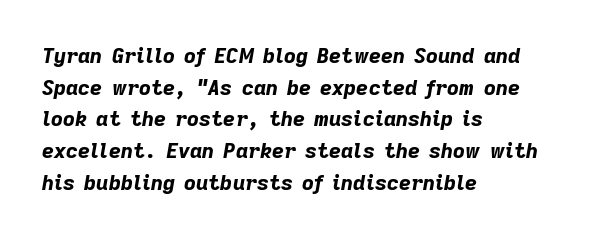
Q: Is the text bold? A: Yes.
Q: Is the text italic (slanted)? A: Yes, it leans right by about 9 degrees.
Q: Is the text underlined? A: No.
Q: How is the paragraph aligned? A: Left-aligned.
Q: Is the spacing between letters normal or unusually wide? A: Normal.
Q: Is the spacing between lines tight, normal or loose? A: Normal.
